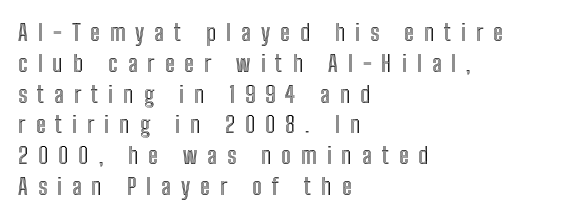
The type sits square on the baseline with zero lean. Honestly, the row spacing looks completely unremarkable. Is the block centered? No — it sits flush against the left margin. A bare baseline throughout the passage. Tracking value appears strongly positive — letters spread wide.
